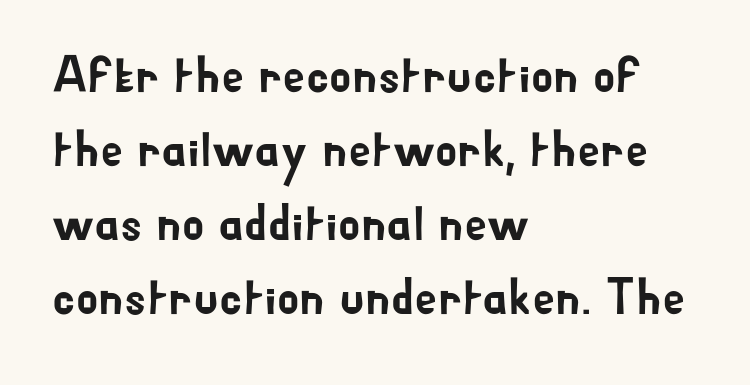
{"serif": "no", "italic": "no", "width": "normal", "stroke_contrast": "low", "x_height": "small", "monospaced": "no", "underline": "no", "align": "left", "line_spacing": "normal", "line_spacing_ratio": 1.45, "letter_spacing": "normal", "letter_spacing_em": 0.0, "glyph_px": 51}
